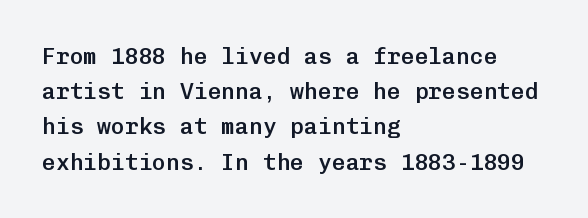
{"italic": "no", "bold": "semi", "underline": "no", "align": "left", "line_spacing": "normal", "line_spacing_ratio": 1.53, "letter_spacing": "normal", "letter_spacing_em": 0.0, "glyph_px": 23}
